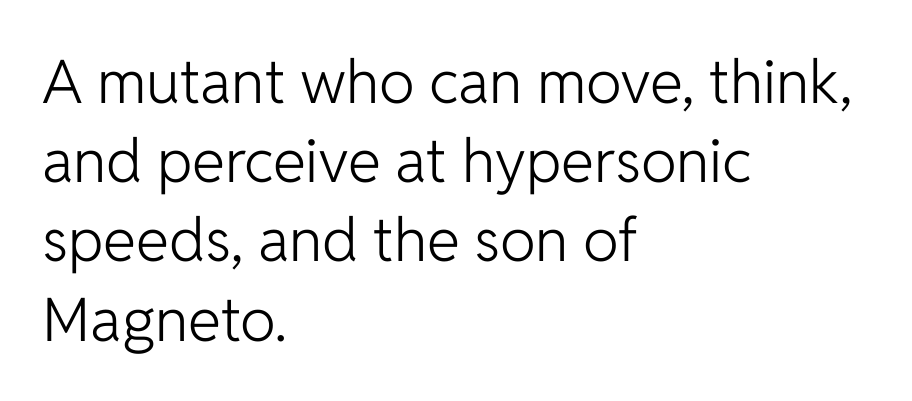
Regarding serifs, this sample does without them. Horizontal bands of white between lines are of average thickness. Here the designer chose a conventional face with non-uniform glyph widths. No extra ink here — the face is not bold. The axis of the letterforms is exactly vertical.
